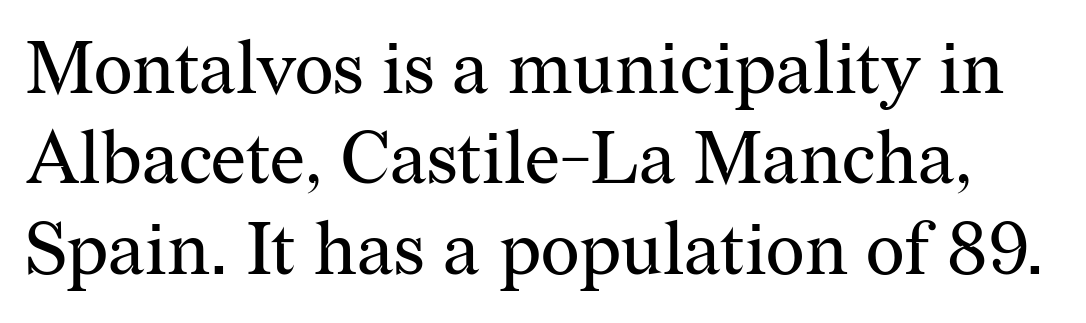
The image shows 74 px regular-weight serif type, upright; set line spacing 1.22x, normal letter spacing, not underlined; medium stroke contrast and a medium x-height.
